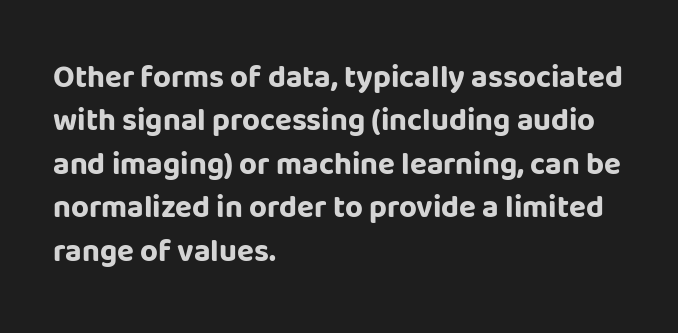
The lines are quadded left. The block of text has a typical density, with ordinary space between rows. Ordinary non-slanted type is in use. What kind of face is this? One without serifs — a sans.
